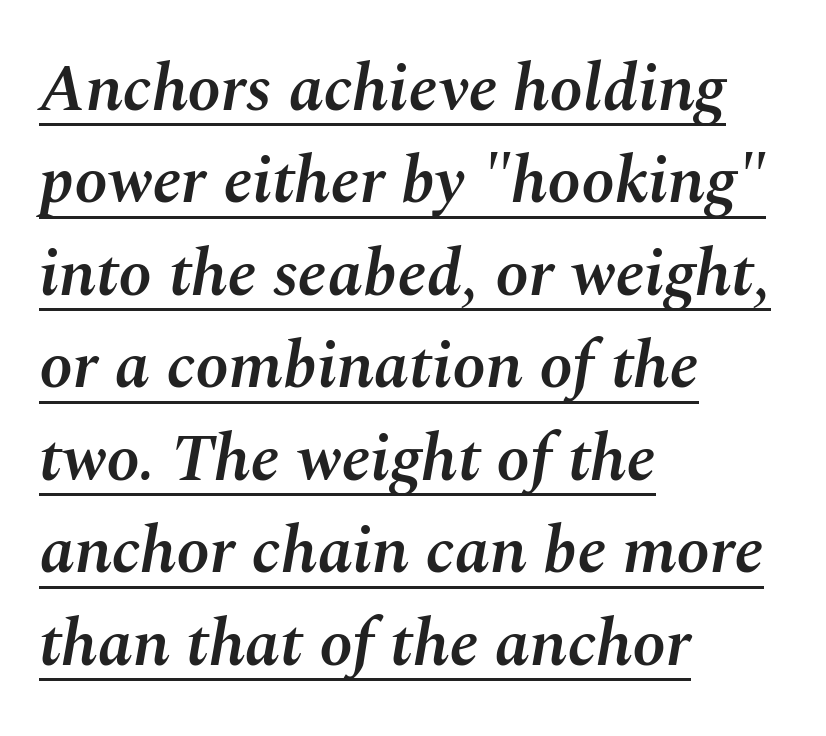
The image shows 67 px semibold type, italic (leaning right); set left-aligned, normal line spacing (1.38x), normal letter spacing, underlined; medium stroke contrast and a medium x-height.
